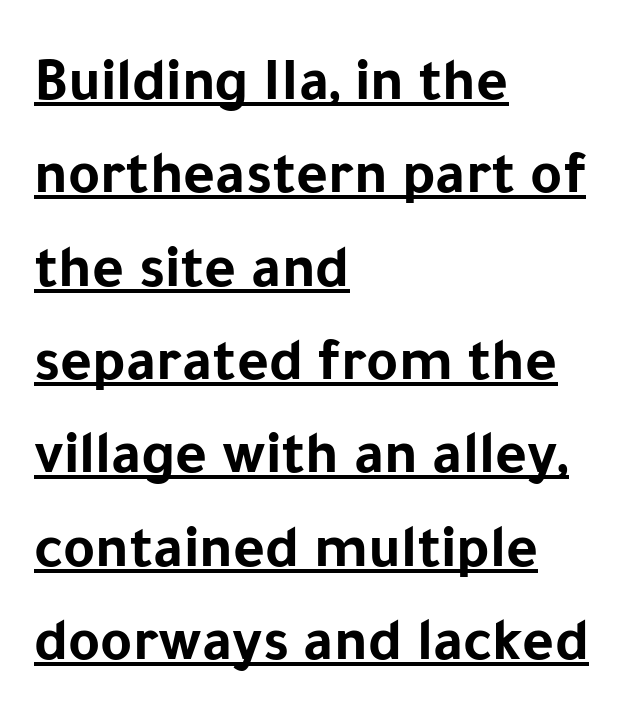
Chunky letters — that's bold for sure. Every character sits straight up, as roman type does. Spacing between characters is what you'd get straight out of the box. The passage shown stacks its lines at a standard gap. Note: no serifs on the glyphs.
